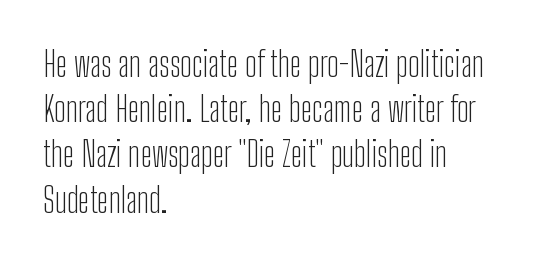
The image shows 34 px light, condensed sans-serif type, upright; set left-aligned, normal line spacing (1.33x), normal letter spacing, not underlined; low stroke contrast and a medium x-height.
